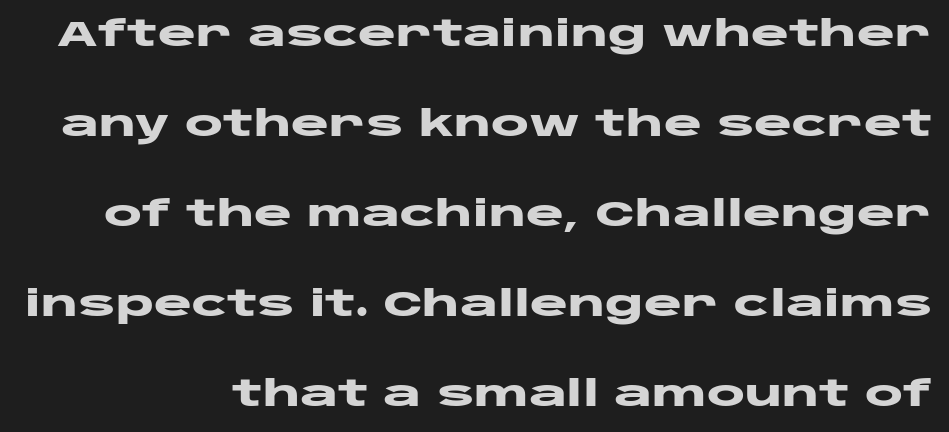
The image shows 36 px heavy, wide sans-serif type, upright; set loose line spacing (2.5x), normal letter spacing, not underlined; low stroke contrast and a large x-height.
